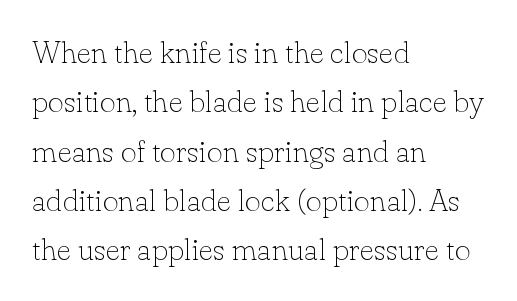
The image shows 31 px thin serif type, upright; set left-aligned, normal line spacing (1.59x), normal letter spacing, not underlined; low stroke contrast and a small x-height.
